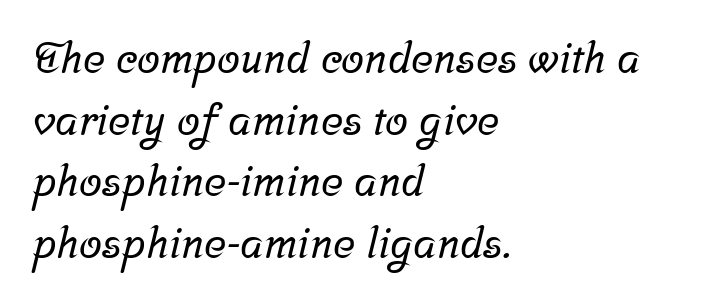
The paragraph shown leans on its left margin. No extra tracking has been applied to these lines. The block of text has a typical density, with ordinary space between rows. A typesetter would call this proportional, since set widths differ per character. The words here are not underlined.
